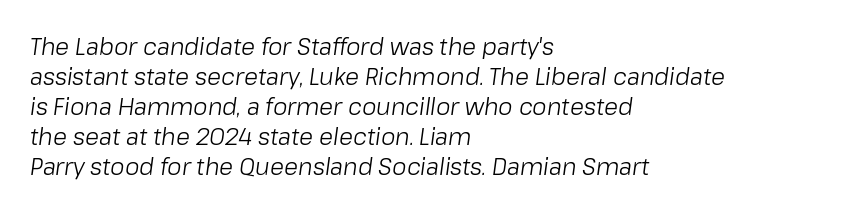
The image shows 23 px text type, italic (leaning right); set left-aligned, normal line spacing (1.3x), normal letter spacing, not underlined.
